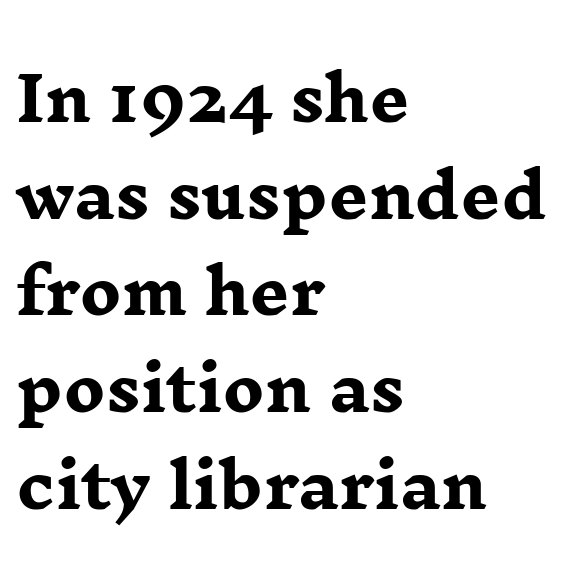
The image shows 62 px heavy, wide serif type, upright; set left-aligned, normal line spacing (1.56x), normal letter spacing, not underlined; low stroke contrast and a medium x-height.
